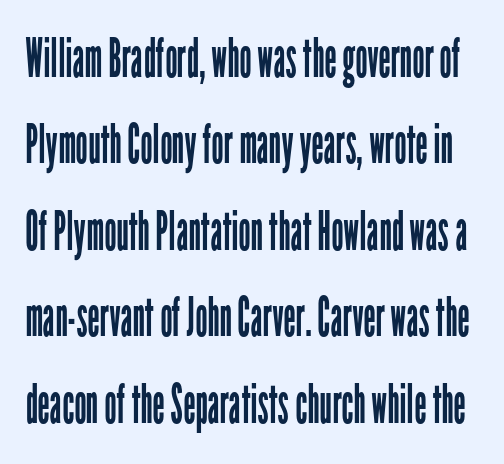
Q: Is the text bold? A: No.
Q: Is the text italic (slanted)? A: No, it is upright.
Q: Is the typeface a serif or a sans-serif typeface? A: Sans-serif.
Q: Is the text underlined? A: No.
Q: Is the spacing between letters normal or unusually wide? A: Normal.
Q: Is the spacing between lines tight, normal or loose? A: Normal.
Q: Width (condensed, normal, or wide)? A: Condensed.
Q: Stroke contrast? A: Low.
Q: x-height? A: Medium.
Q: Monospaced? A: No.
